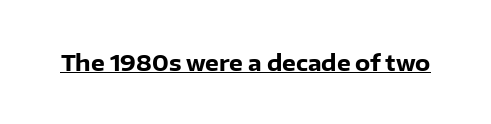
Q: Is the text bold? A: Yes.
Q: Is the text italic (slanted)? A: No, it is upright.
Q: Is the text underlined? A: Yes.
Q: Is the spacing between letters normal or unusually wide? A: Normal.
